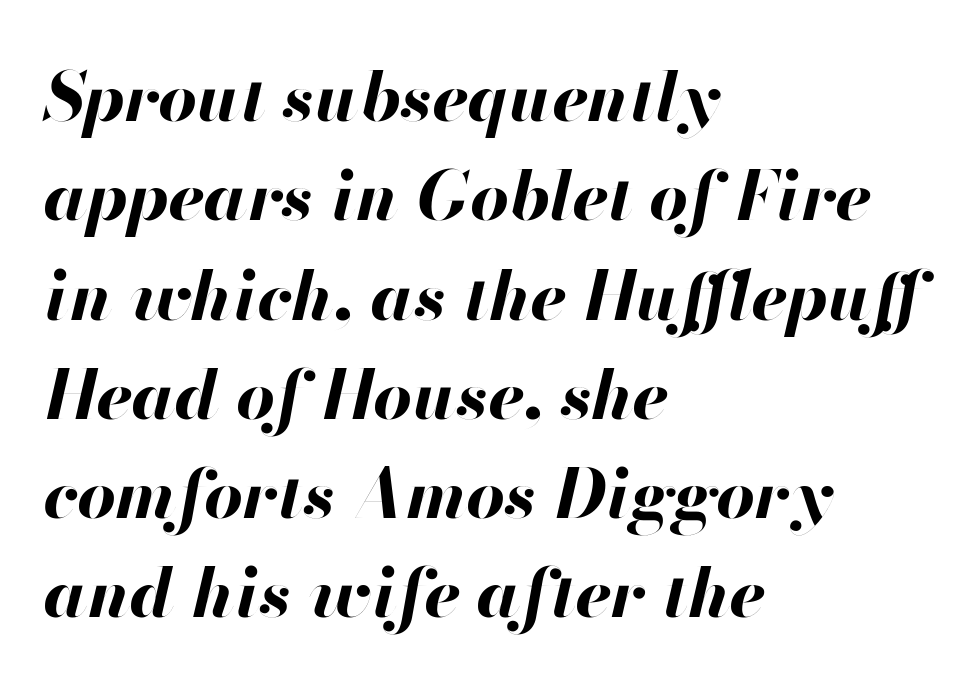
{"italic": "yes", "lean": "right", "slant_degrees": 13, "bold": "yes", "weight": "bold", "width": "normal", "stroke_contrast": "high", "x_height": "small", "monospaced": "no", "underline": "no", "align": "left", "line_spacing": "normal", "line_spacing_ratio": 1.46, "letter_spacing": "normal", "letter_spacing_em": 0.0, "glyph_px": 68}
